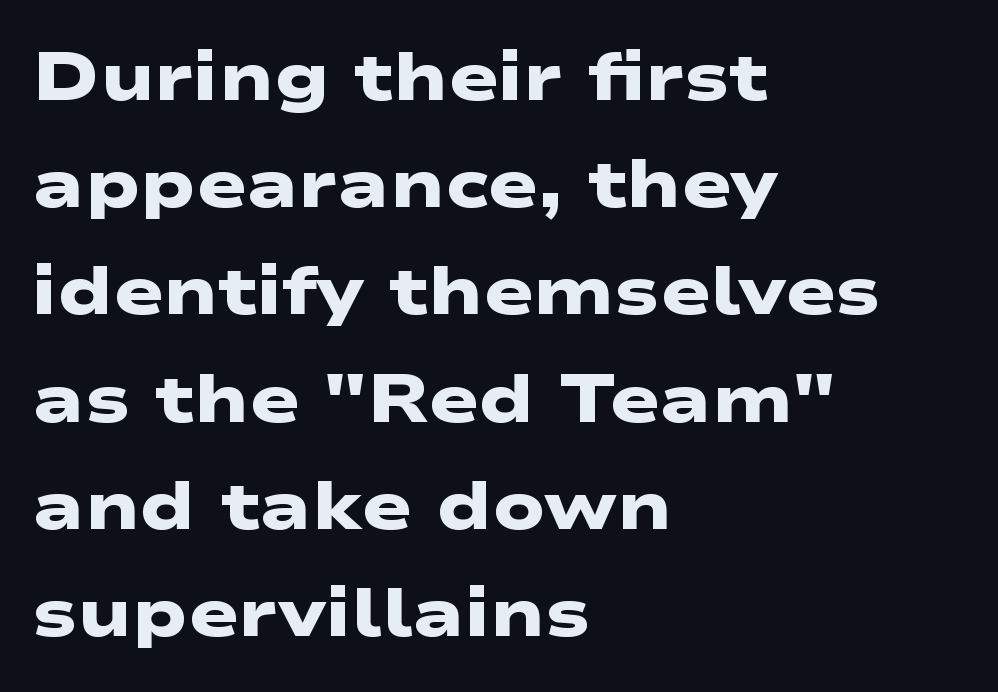
Font category for this specimen: sans-serif. The characters look thick and weighty, a clear bold. Where is the straight margin? On the left. Think of a printed novel: that variable character pitch is what you see here.
